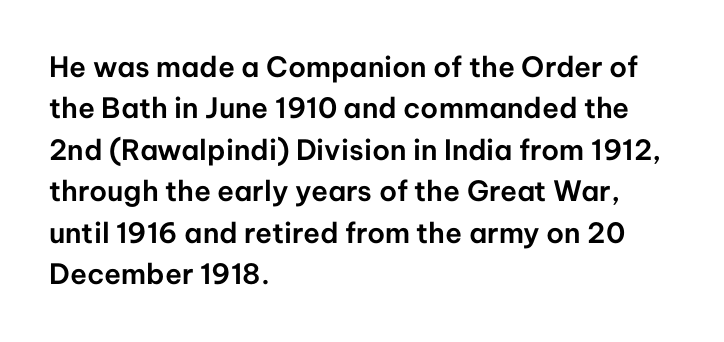
Q: Is the text italic (slanted)? A: No, it is upright.
Q: Is the typeface a serif or a sans-serif typeface? A: Sans-serif.
Q: Is the text underlined? A: No.
Q: How is the paragraph aligned? A: Left-aligned.
Q: Is the spacing between letters normal or unusually wide? A: Normal.
Q: Is the spacing between lines tight, normal or loose? A: Normal.
Q: Width (condensed, normal, or wide)? A: Normal.
Q: Stroke contrast? A: Low.
Q: x-height? A: Medium.
Q: Monospaced? A: No.
